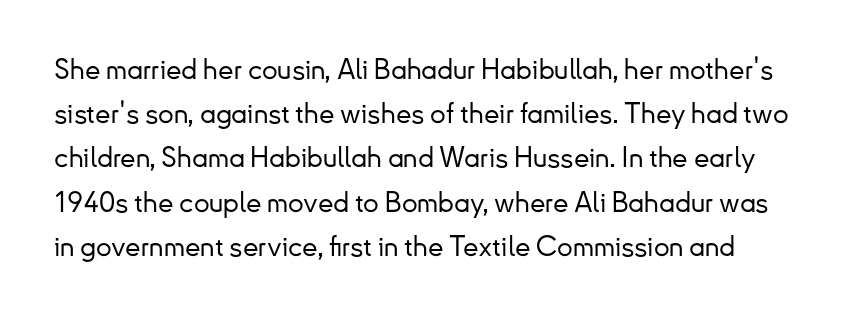
Q: Is the text italic (slanted)? A: No, it is upright.
Q: Is the typeface a serif or a sans-serif typeface? A: Sans-serif.
Q: Is the text underlined? A: No.
Q: Is the spacing between letters normal or unusually wide? A: Normal.
Q: Is the spacing between lines tight, normal or loose? A: Normal.
Q: Width (condensed, normal, or wide)? A: Normal.
Q: Stroke contrast? A: Low.
Q: x-height? A: Small.
Q: Monospaced? A: No.
